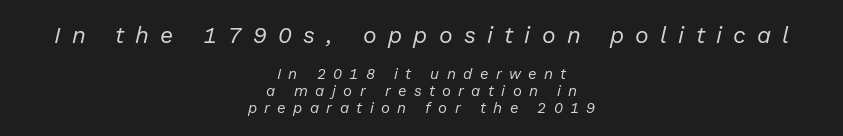
Q: Is the text bold? A: No.
Q: Is the text italic (slanted)? A: Yes, it leans right by about 13 degrees.
Q: Is the text underlined? A: No.
Q: How is the paragraph aligned? A: Centered.
Q: Is the spacing between letters normal or unusually wide? A: Unusually wide.
Q: Is the spacing between lines tight, normal or loose? A: Tight.
Q: Which block of text is set in a larger size, the first (top) or the second (bottom)? A: The first (top) one.
